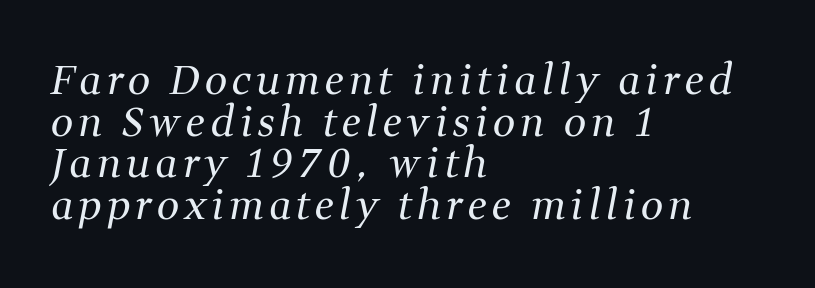
{"serif": "yes", "italic": "yes", "lean": "right", "slant_degrees": 11, "bold": "no", "weight": "regular", "width": "normal", "stroke_contrast": "medium", "x_height": "medium", "monospaced": "no", "underline": "no", "align": "left", "line_spacing": "tight", "line_spacing_ratio": 1.04, "glyph_px": 40}
